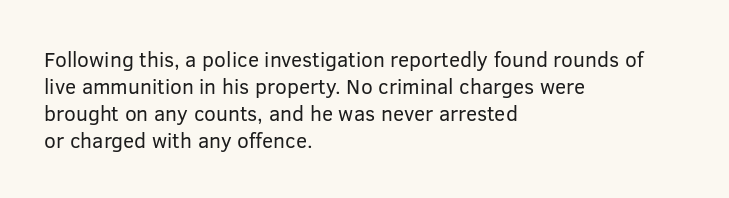
{"italic": "no", "bold": "no", "underline": "no", "align": "left", "line_spacing": "normal", "line_spacing_ratio": 1.28, "letter_spacing": "normal", "letter_spacing_em": 0.0, "glyph_px": 21}
